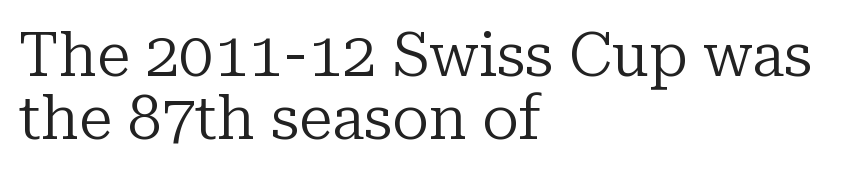
The image shows 61 px regular-weight serif type, upright; set left-aligned, tight line spacing (1.03x), normal letter spacing, not underlined; low stroke contrast and a medium x-height.
